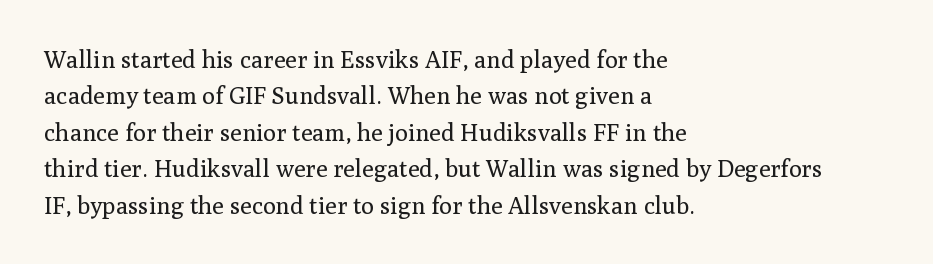
The image shows 24 px text type, upright; set left-aligned, normal line spacing (1.52x), normal letter spacing, not underlined.
